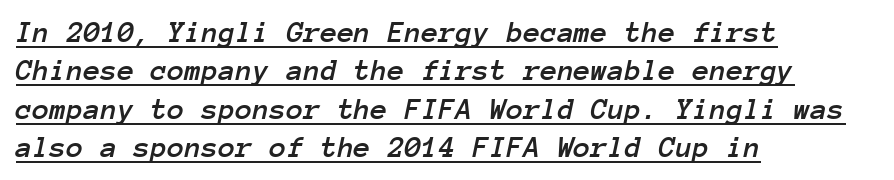
The image shows 31 px text type, italic (leaning right), monospaced; set left-aligned, line spacing 1.24x, normal letter spacing, underlined; low stroke contrast and a medium x-height.
